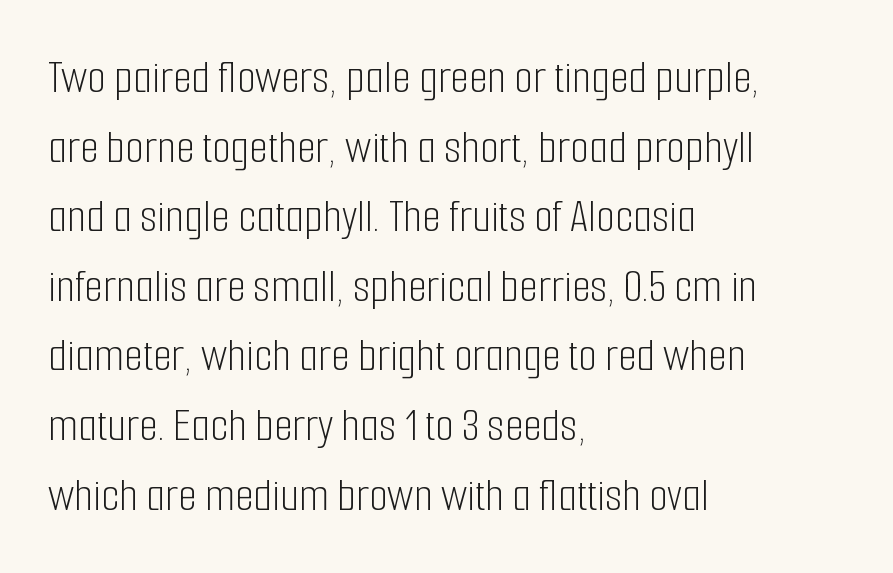
No extra ink here — the face is not bold. Honestly, there is no underline to notice here at all. Character widths vary here, with narrow letters taking less room than wide ones. Leading matches the norm, producing a regular column.
